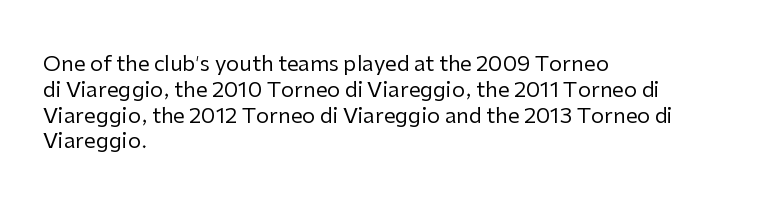
Q: Is the text bold? A: No.
Q: Is the text italic (slanted)? A: No, it is upright.
Q: Is the text underlined? A: No.
Q: How is the paragraph aligned? A: Left-aligned.
Q: Is the spacing between letters normal or unusually wide? A: Normal.
